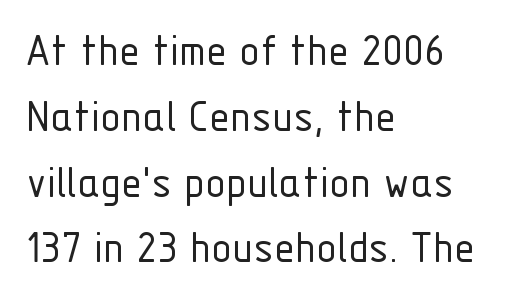
Q: Is the text bold? A: No.
Q: Is the text italic (slanted)? A: No, it is upright.
Q: Is the typeface a serif or a sans-serif typeface? A: Sans-serif.
Q: Is the text underlined? A: No.
Q: How is the paragraph aligned? A: Left-aligned.
Q: Is the spacing between letters normal or unusually wide? A: Normal.
Q: Is the spacing between lines tight, normal or loose? A: Normal.
Q: Width (condensed, normal, or wide)? A: Condensed.
Q: Stroke contrast? A: Low.
Q: x-height? A: Medium.
Q: Monospaced? A: No.
